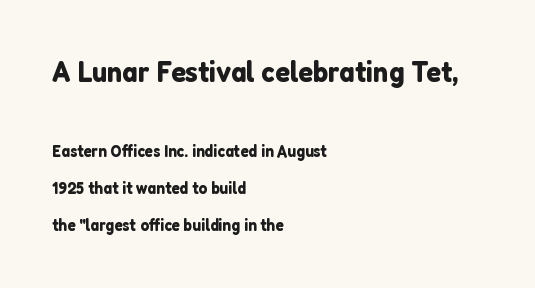
{"serif": "no", "italic": "no", "width": "normal", "stroke_contrast": "low", "x_height": "medium", "monospaced": "no", "underline": "no", "align": "left", "line_spacing": "loose", "line_spacing_ratio": 2.15, "letter_spacing": "normal", "letter_spacing_em": 0.0, "larger_block": "first", "size_ratio": 1.76, "glyph_px": 30}
